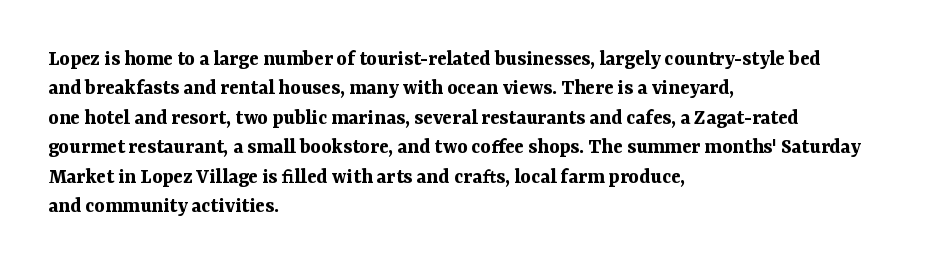
The image shows 22 px bold type, upright; set left-aligned, normal line spacing (1.34x), normal letter spacing, not underlined.
